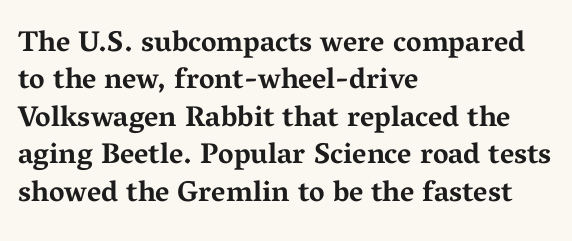
Q: Is the text bold? A: Yes.
Q: Is the text italic (slanted)? A: No, it is upright.
Q: Is the typeface a serif or a sans-serif typeface? A: Serif.
Q: Is the text underlined? A: No.
Q: How is the paragraph aligned? A: Left-aligned.
Q: Is the spacing between letters normal or unusually wide? A: Normal.
Q: Is the spacing between lines tight, normal or loose? A: Normal.
Q: Width (condensed, normal, or wide)? A: Wide.
Q: Stroke contrast? A: Medium.
Q: x-height? A: Medium.
Q: Monospaced? A: No.
